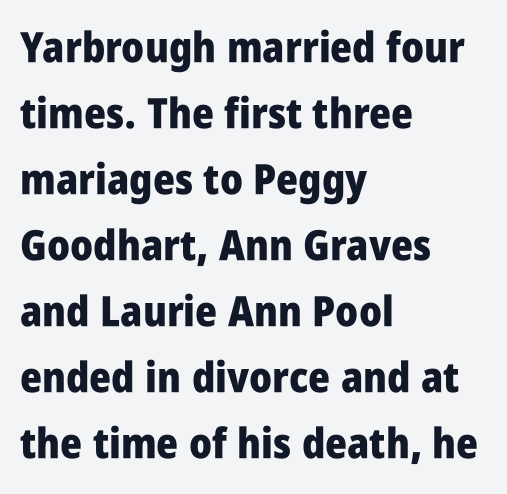
{"serif": "no", "italic": "no", "bold": "yes", "weight": "heavy", "width": "condensed", "stroke_contrast": "low", "x_height": "large", "monospaced": "no", "underline": "no", "align": "left", "line_spacing": "normal", "line_spacing_ratio": 1.57, "letter_spacing": "normal", "letter_spacing_em": 0.0, "glyph_px": 42}
